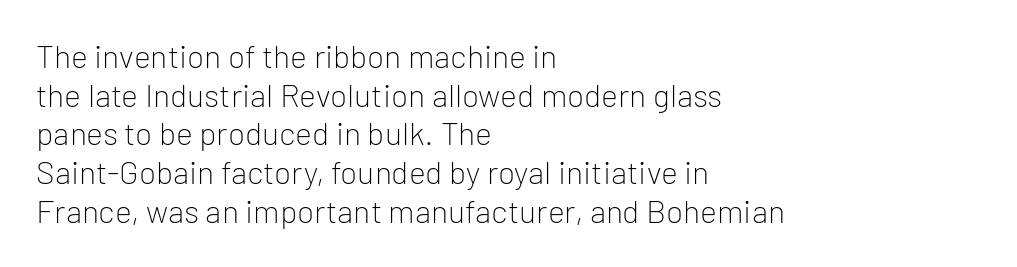
{"serif": "no", "italic": "no", "bold": "no", "weight": "light", "width": "normal", "stroke_contrast": "low", "x_height": "medium", "monospaced": "no", "underline": "no", "align": "left", "line_spacing_ratio": 1.21, "letter_spacing": "normal", "letter_spacing_em": 0.0, "glyph_px": 32}
